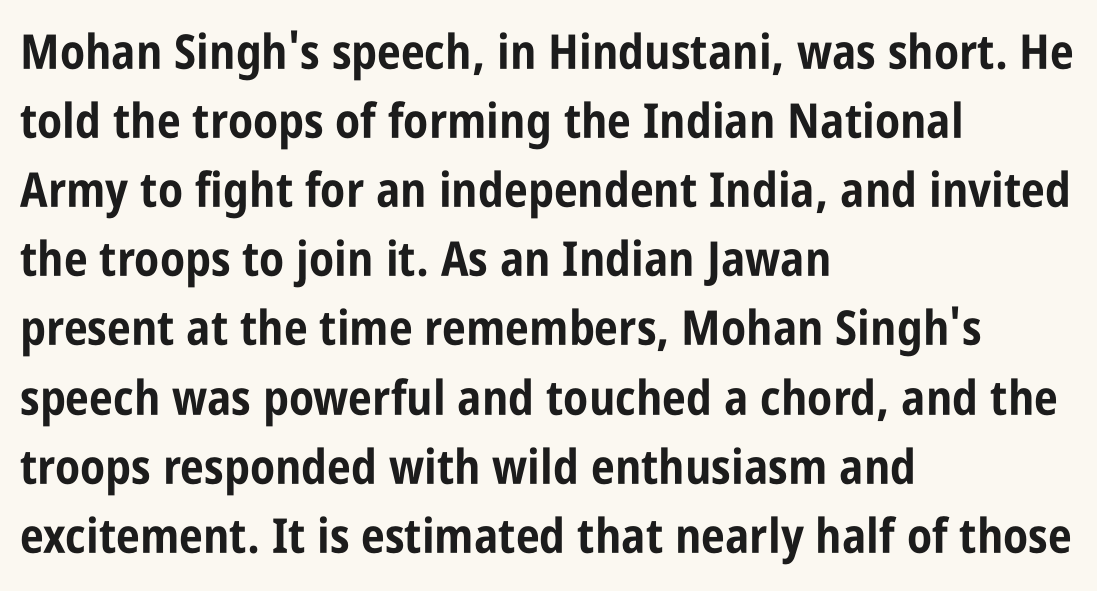
Q: Is the text bold? A: Yes.
Q: Is the text italic (slanted)? A: No, it is upright.
Q: Is the typeface a serif or a sans-serif typeface? A: Sans-serif.
Q: Is the text underlined? A: No.
Q: How is the paragraph aligned? A: Left-aligned.
Q: Is the spacing between letters normal or unusually wide? A: Normal.
Q: Is the spacing between lines tight, normal or loose? A: Normal.
Q: Width (condensed, normal, or wide)? A: Condensed.
Q: Stroke contrast? A: Low.
Q: x-height? A: Large.
Q: Monospaced? A: No.
